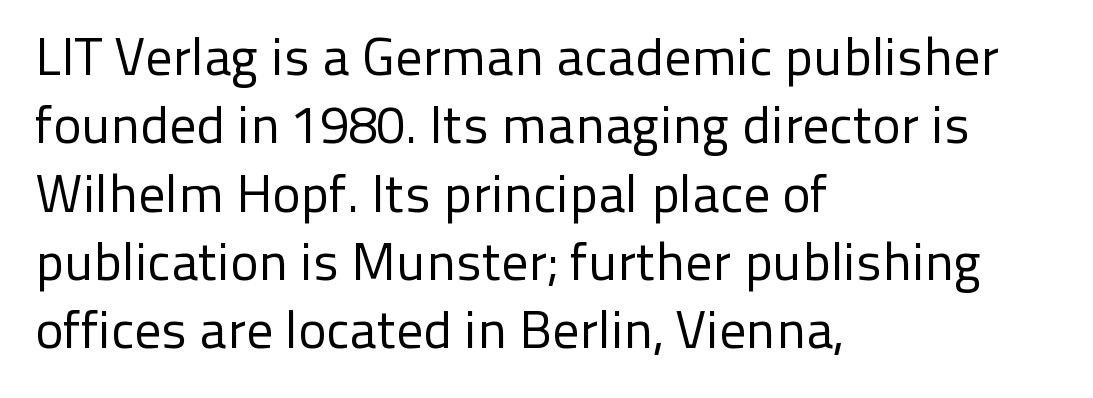
The image shows 53 px regular-weight sans-serif type, upright; set left-aligned, normal line spacing (1.29x), normal letter spacing, not underlined; low stroke contrast and a medium x-height.
